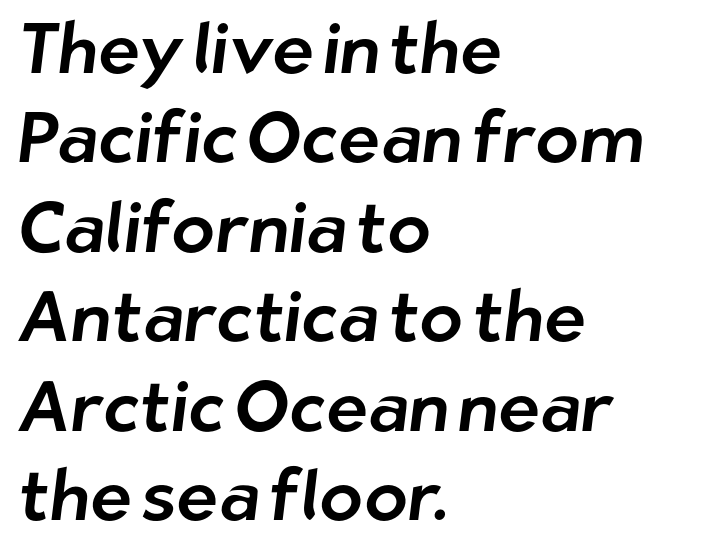
Q: Is the typeface a serif or a sans-serif typeface? A: Sans-serif.
Q: Is the text underlined? A: No.
Q: How is the paragraph aligned? A: Left-aligned.
Q: Is the spacing between letters normal or unusually wide? A: Normal.
Q: Is the spacing between lines tight, normal or loose? A: Normal.
Q: Width (condensed, normal, or wide)? A: Normal.
Q: Stroke contrast? A: Low.
Q: x-height? A: Medium.
Q: Monospaced? A: No.
